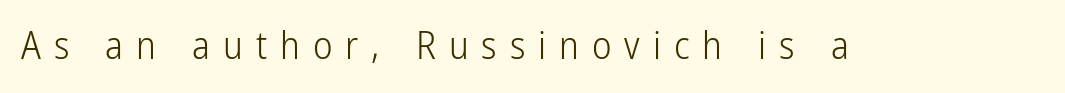
The image shows 37 px light, condensed sans-serif type, upright; set unusually wide letter spacing (+0.35 em), not underlined; low stroke contrast and a medium x-height.
